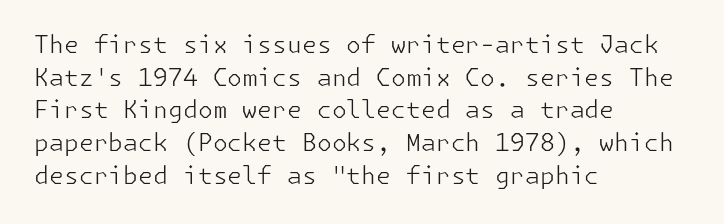
{"italic": "no", "bold": "no", "underline": "no", "align": "left", "line_spacing": "normal", "line_spacing_ratio": 1.36, "letter_spacing": "normal", "letter_spacing_em": 0.0, "glyph_px": 24}
